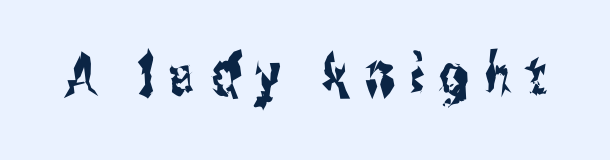
Q: Is the text italic (slanted)? A: No, it is upright.
Q: Is the typeface a serif or a sans-serif typeface? A: Sans-serif.
Q: Is the text underlined? A: No.
Q: Is the spacing between letters normal or unusually wide? A: Unusually wide.
Q: Width (condensed, normal, or wide)? A: Condensed.
Q: Stroke contrast? A: Medium.
Q: x-height? A: Medium.
Q: Monospaced? A: No.
